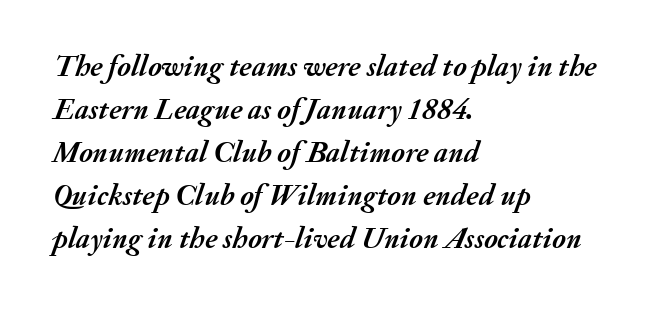
The image shows 30 px semibold type, italic (leaning right); set left-aligned, normal line spacing (1.43x), normal letter spacing, not underlined; medium stroke contrast and a small x-height.
